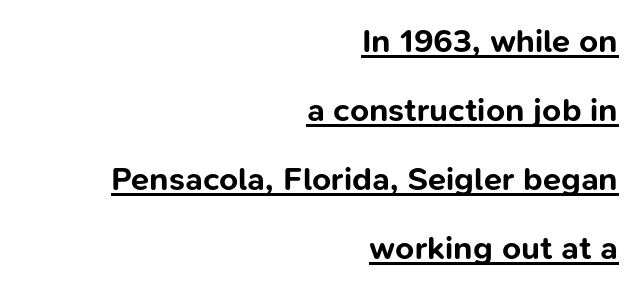
To sum up the face: it is a sans, with no serifs. Glance below the letters and you will spot a drawn line. Spacing verdict: proportional, widths tailored to each character. Strong, thick strokes mark this as bold type.
